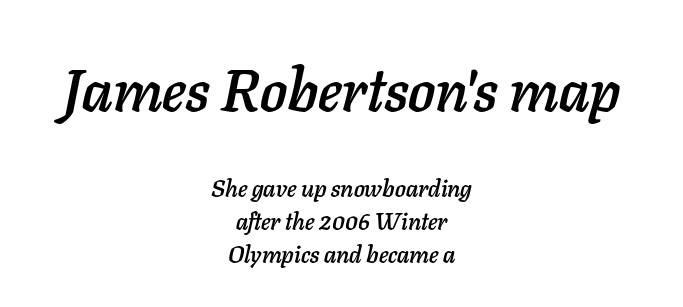
{"italic": "yes", "lean": "right", "slant_degrees": 11, "width": "normal", "stroke_contrast": "low", "x_height": "medium", "monospaced": "no", "underline": "no", "align": "center", "line_spacing": "normal", "line_spacing_ratio": 1.37, "letter_spacing": "normal", "letter_spacing_em": 0.0, "larger_block": "first", "size_ratio": 2.5, "glyph_px": 60}
